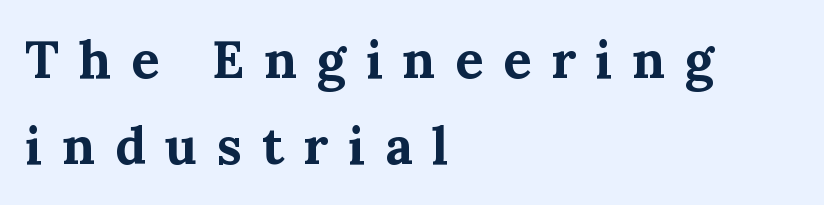
{"serif": "yes", "italic": "no", "bold": "yes", "weight": "bold", "width": "normal", "stroke_contrast": "medium", "x_height": "medium", "monospaced": "no", "underline": "no", "align": "left", "line_spacing": "normal", "line_spacing_ratio": 1.66, "letter_spacing": "wide", "letter_spacing_em": 0.38, "glyph_px": 52}
